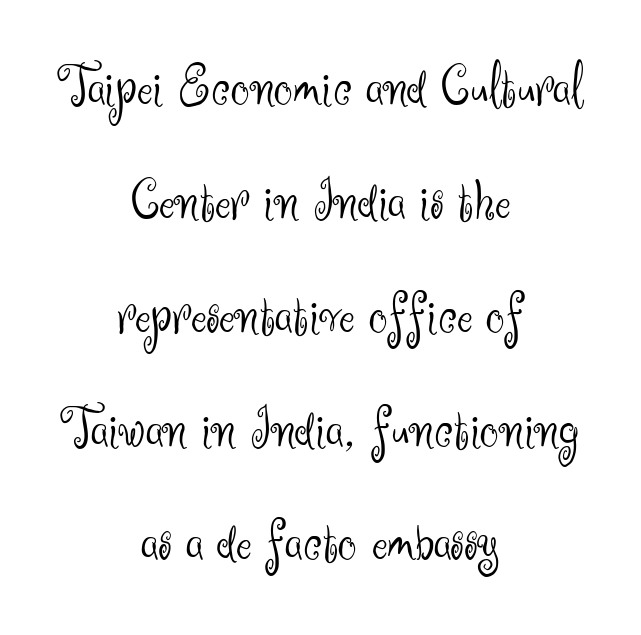
Q: Is the text bold? A: No.
Q: Is the text italic (slanted)? A: No, it is upright.
Q: Is the typeface a serif or a sans-serif typeface? A: Sans-serif.
Q: Is the text underlined? A: No.
Q: How is the paragraph aligned? A: Centered.
Q: Is the spacing between letters normal or unusually wide? A: Normal.
Q: Is the spacing between lines tight, normal or loose? A: Loose.
Q: Width (condensed, normal, or wide)? A: Normal.
Q: Stroke contrast? A: Medium.
Q: x-height? A: Small.
Q: Monospaced? A: No.
